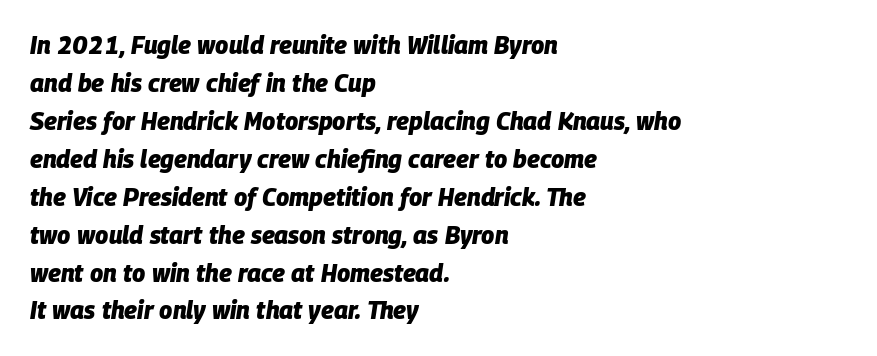
Q: Is the text bold? A: Yes.
Q: Is the text italic (slanted)? A: Yes, it leans right by about 9 degrees.
Q: Is the text underlined? A: No.
Q: How is the paragraph aligned? A: Left-aligned.
Q: Is the spacing between letters normal or unusually wide? A: Normal.
Q: Is the spacing between lines tight, normal or loose? A: Normal.
